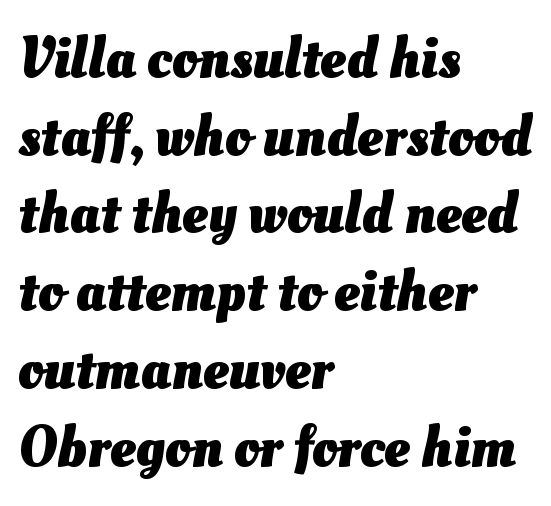
The rendering uses natural spacing where letterforms have individual widths. What stands out about the letter spacing? Nothing — it is the standard amount. Check under the words: just untouched page. Each glyph is drawn with heavy, bold strokes. Visually the block forms a straight wall on the left and a jagged coastline on the right.
